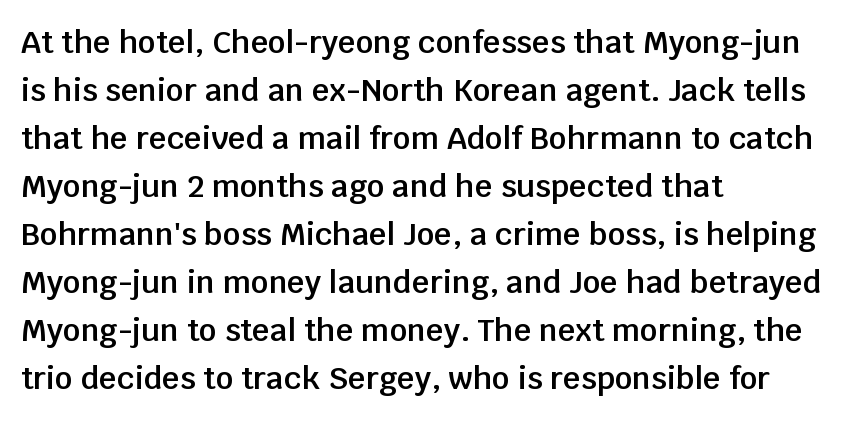
Underlining? Definitely not there. Teacher's note: observe the even left margin — that is flush-left alignment. The font family rendered here belongs to the sans-serif group. Does the weight exceed regular? Yes, but only to semibold.
